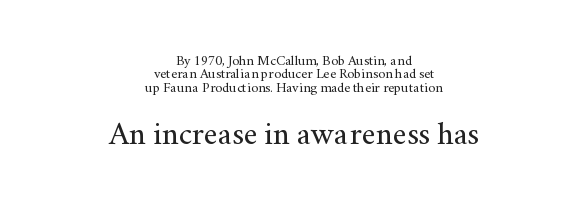
Q: Is the text bold? A: No.
Q: Is the text italic (slanted)? A: No, it is upright.
Q: Is the typeface a serif or a sans-serif typeface? A: Serif.
Q: Is the text underlined? A: No.
Q: How is the paragraph aligned? A: Centered.
Q: Is the spacing between letters normal or unusually wide? A: Normal.
Q: Is the spacing between lines tight, normal or loose? A: Tight.
Q: Which block of text is set in a larger size, the first (top) or the second (bottom)? A: The second (bottom) one.
Q: Width (condensed, normal, or wide)? A: Normal.
Q: Stroke contrast? A: Medium.
Q: x-height? A: Small.
Q: Monospaced? A: No.
